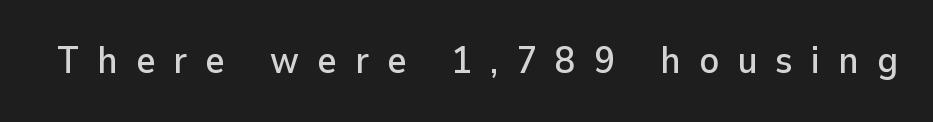
The image shows 37 px sans-serif type, upright; set unusually wide letter spacing (+0.49 em), not underlined; low stroke contrast and a medium x-height.
